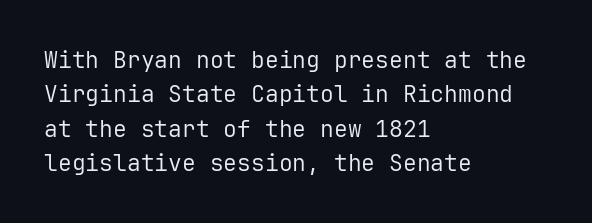
{"italic": "no", "bold": "no", "underline": "no", "align": "left", "line_spacing": "normal", "line_spacing_ratio": 1.5, "letter_spacing": "normal", "letter_spacing_em": 0.0, "glyph_px": 23}
